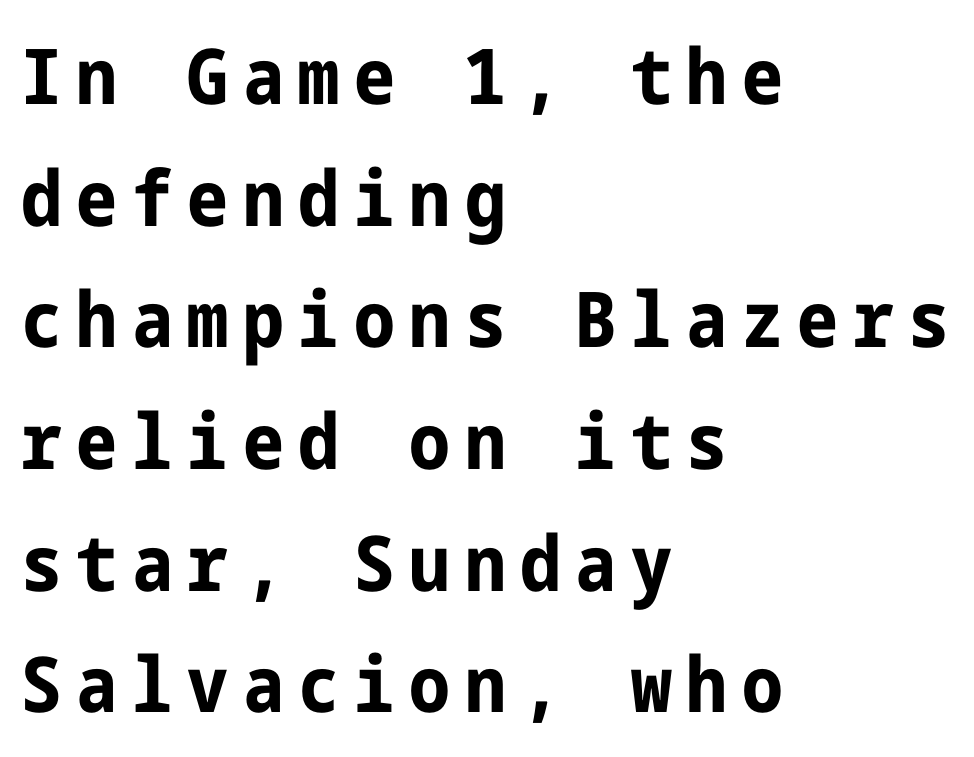
Q: Is the text bold? A: Yes.
Q: Is the text italic (slanted)? A: No, it is upright.
Q: Is the typeface a serif or a sans-serif typeface? A: Sans-serif.
Q: Is the text underlined? A: No.
Q: How is the paragraph aligned? A: Left-aligned.
Q: Is the spacing between lines tight, normal or loose? A: Normal.
Q: Width (condensed, normal, or wide)? A: Condensed.
Q: Stroke contrast? A: Low.
Q: x-height? A: Medium.
